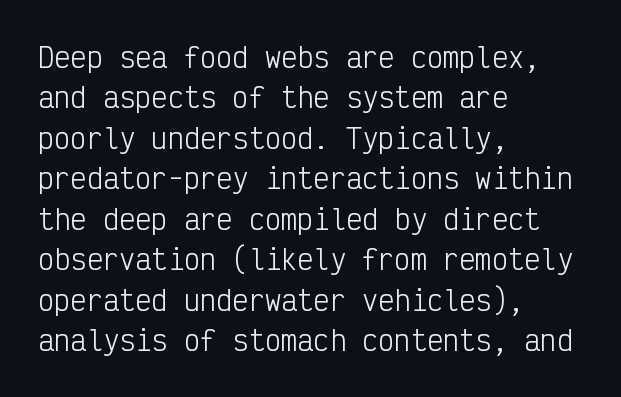
The passage shown stacks its lines at a standard gap. Students, note that the glyphs here touch the page at normal intervals. This reads as an unemphasized weight, regular at the heaviest. Typeset ragged right — the left edge is the straight one. No italicization has been applied; the sample stays upright.
